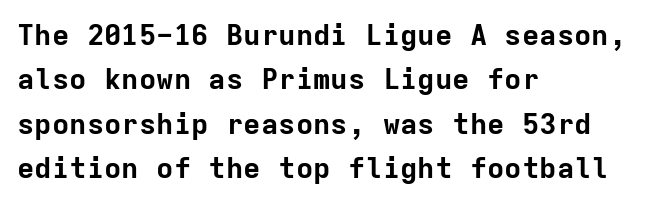
The gap between lines stays unmarked. Caption: standard tracking, unaltered. Line starts are locked; line ends wander. Do the characters align in a grid? Yes, the font is monospaced. Look at the bottom of the vertical strokes: they stop flat, with no serifs.
